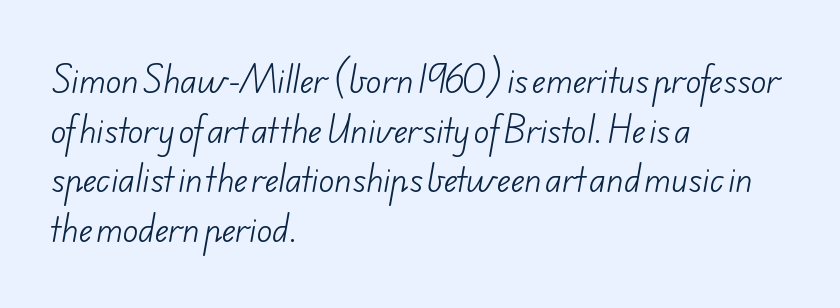
The image shows 32 px light sans-serif type; set left-aligned, normal line spacing (1.55x), normal letter spacing, not underlined; low stroke contrast and a small x-height.
